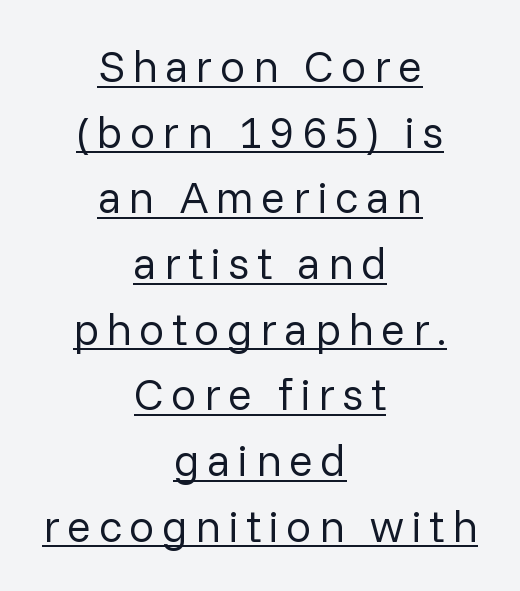
{"serif": "no", "italic": "no", "bold": "no", "weight": "regular", "width": "normal", "stroke_contrast": "low", "x_height": "medium", "monospaced": "no", "underline": "yes", "align": "center", "line_spacing": "normal", "line_spacing_ratio": 1.46, "glyph_px": 45}
